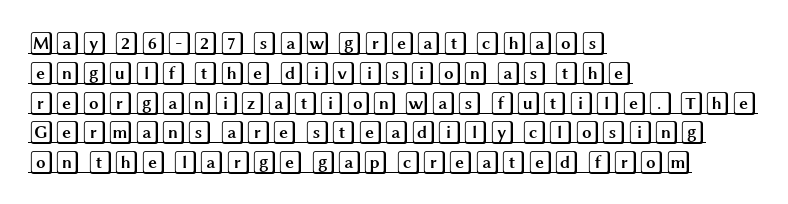
Tracking here is standard; glyphs follow each other at the usual distance. Nope, not italic — everything's standing straight. Each line starts at the same left margin while the right side varies. What decoration does the sample have? An underline.
